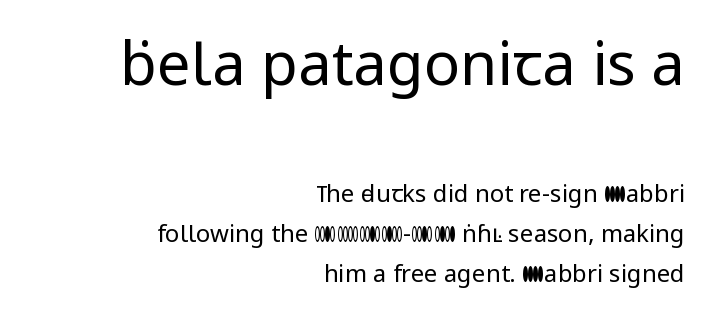
The image shows 60 px regular-weight sans-serif type, upright; set right-aligned, normal line spacing (1.68x), normal letter spacing, not underlined; the first (top) block is 2.5x larger; low stroke contrast and a medium x-height.
